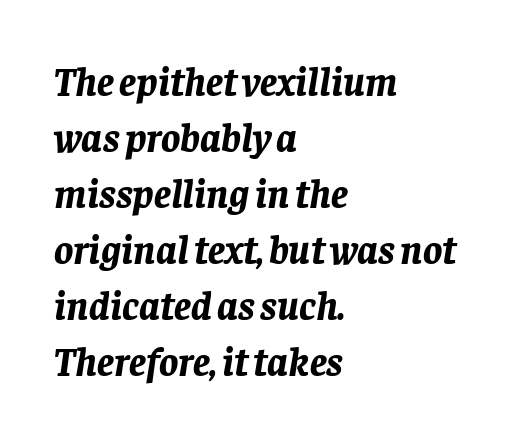
Clear beneath every line of the passage. These lines stack with their left ends in a neat column. Here the designer chose a conventional face with non-uniform glyph widths. The axis of the letterforms is tilted away from vertical.
